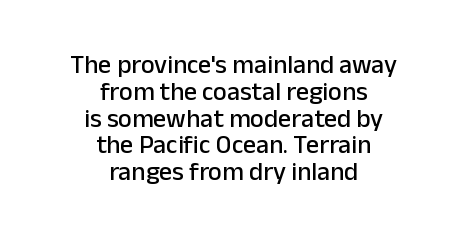
In terms of leading, this rendering errs on the cramped side. This sample uses an upright cut, with every glyph sitting square on the baseline. Quick note: underline off. Standard letterfit; no display-style spreading of the glyphs.
